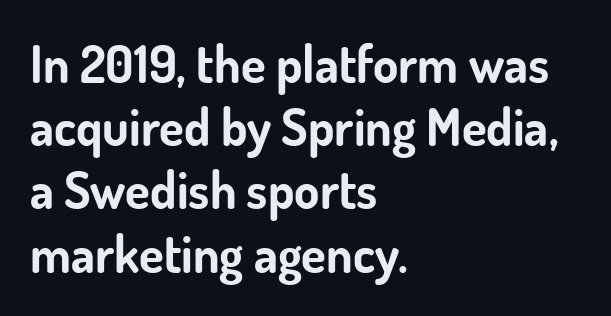
A typesetter would call this zero additional tracking. Glance below the letters and you will spot only blank space. These lines are composed in type without serifs. A typesetter would call this proportional, since set widths differ per character. Notice how the stems are strictly vertical — no italics here.
